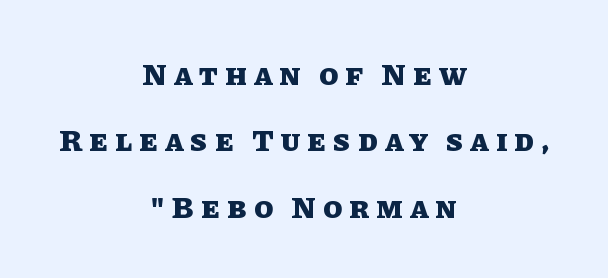
Q: Is the text bold? A: Yes.
Q: Is the text italic (slanted)? A: No, it is upright.
Q: Is the text underlined? A: No.
Q: How is the paragraph aligned? A: Centered.
Q: Is the spacing between letters normal or unusually wide? A: Unusually wide.
Q: Is the spacing between lines tight, normal or loose? A: Loose.
Q: Width (condensed, normal, or wide)? A: Normal.
Q: Stroke contrast? A: Low.
Q: x-height? A: Large.
Q: Monospaced? A: No.
